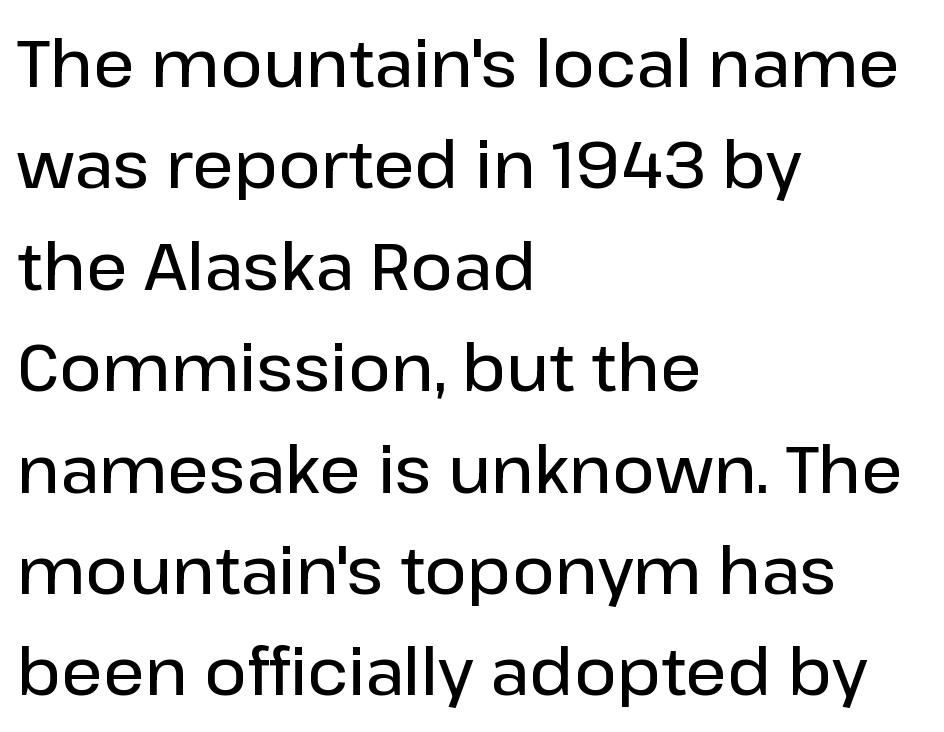
The image shows 65 px semibold sans-serif type, upright; set left-aligned, normal line spacing (1.56x), normal letter spacing, not underlined; low stroke contrast and a medium x-height.
